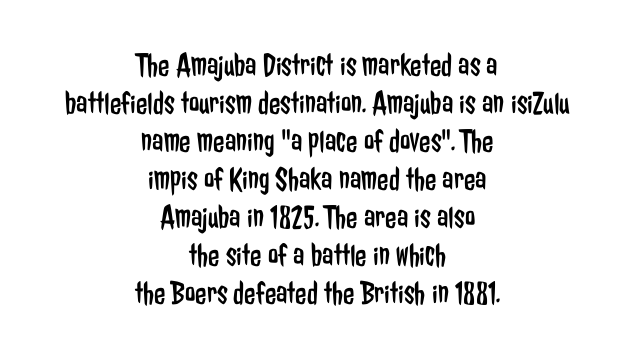
The image shows 33 px regular-weight, condensed sans-serif type, upright; set centered, tight line spacing (1.15x), normal letter spacing, not underlined; low stroke contrast and a medium x-height.
